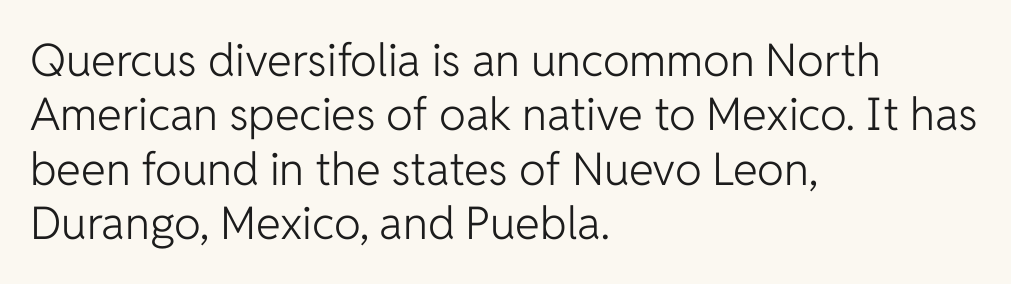
The image shows 45 px light sans-serif type, upright; set left-aligned, line spacing 1.21x, normal letter spacing, not underlined; low stroke contrast and a medium x-height.
